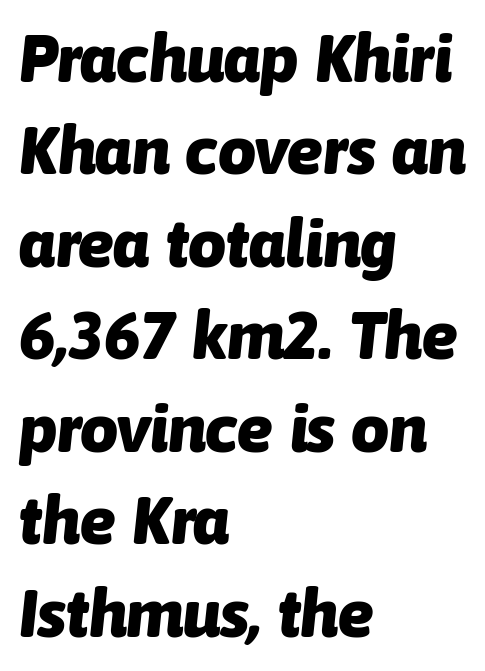
Q: Is the text bold? A: Yes.
Q: Is the text italic (slanted)? A: Yes, it leans right by about 6 degrees.
Q: Is the text underlined? A: No.
Q: How is the paragraph aligned? A: Left-aligned.
Q: Is the spacing between letters normal or unusually wide? A: Normal.
Q: Is the spacing between lines tight, normal or loose? A: Normal.
Q: Width (condensed, normal, or wide)? A: Normal.
Q: Stroke contrast? A: Low.
Q: x-height? A: Medium.
Q: Monospaced? A: No.
